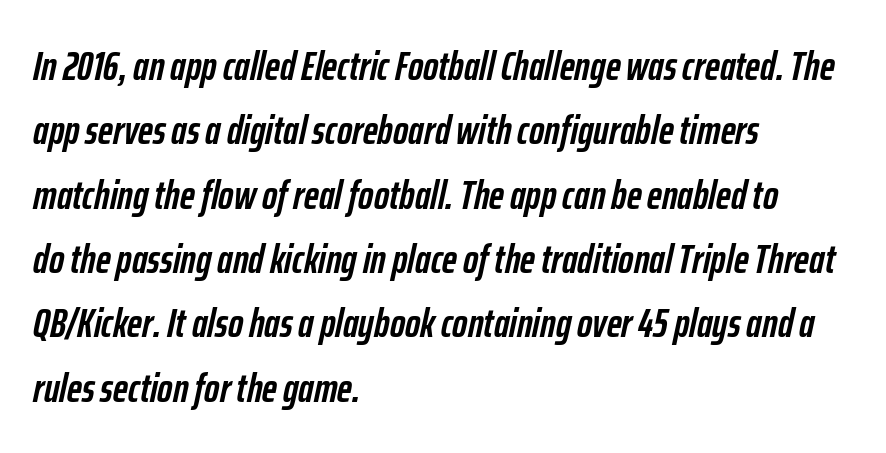
The image shows 41 px semibold, condensed type, italic (leaning right); set left-aligned, normal line spacing (1.57x), normal letter spacing, not underlined; low stroke contrast and a medium x-height.
